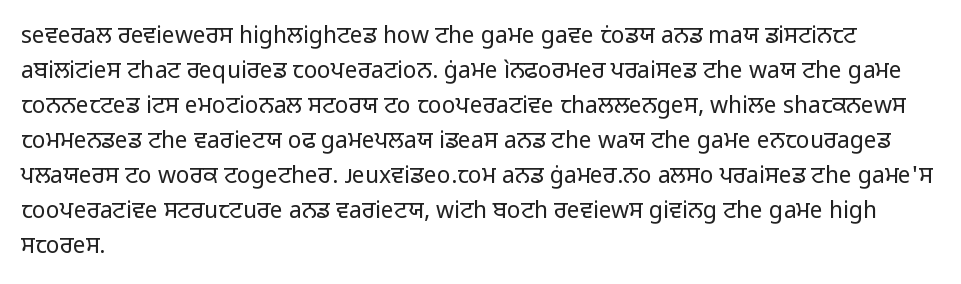
Weight: not bold — regular or lighter. The typesetter chose a ragged-right arrangement here. Each new line begins a customary step beneath the previous one. You could call the tracking neutral — neither tight nor loose. Only glyphs here, with clear space below each row. You can tell it's not italic because the verticals are truly vertical.
